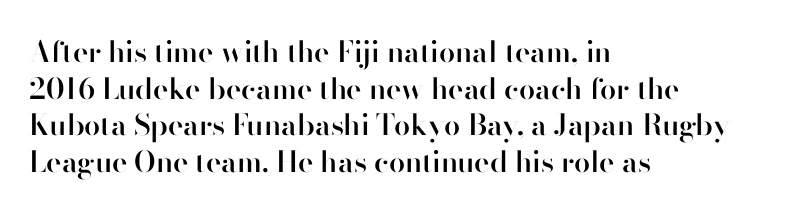
A normal amount of white space separates one row of letters from the next. The type sits square on the baseline with zero lean. Here the designer chose a conventional face with non-uniform glyph widths. These lines are set flush left with a ragged right edge. The font is running at a semibold setting, under full bold.
